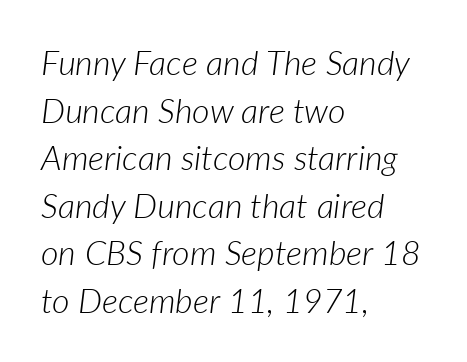
{"italic": "yes", "lean": "right", "slant_degrees": 7, "bold": "no", "weight": "light", "width": "normal", "stroke_contrast": "low", "x_height": "medium", "monospaced": "no", "underline": "no", "align": "left", "line_spacing": "normal", "line_spacing_ratio": 1.4, "letter_spacing": "normal", "letter_spacing_em": 0.0, "glyph_px": 34}
